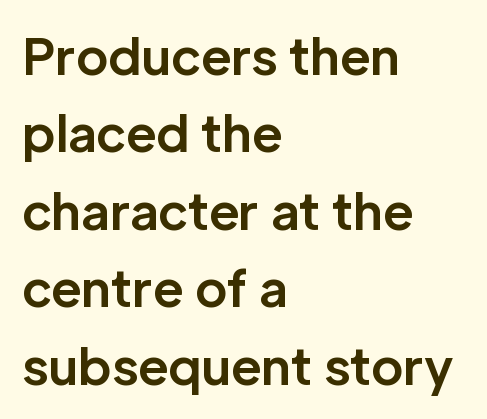
{"serif": "no", "italic": "no", "bold": "yes", "weight": "bold", "width": "normal", "stroke_contrast": "low", "x_height": "medium", "monospaced": "no", "underline": "no", "align": "left", "line_spacing": "normal", "line_spacing_ratio": 1.58, "letter_spacing": "normal", "letter_spacing_em": 0.0, "glyph_px": 49}
